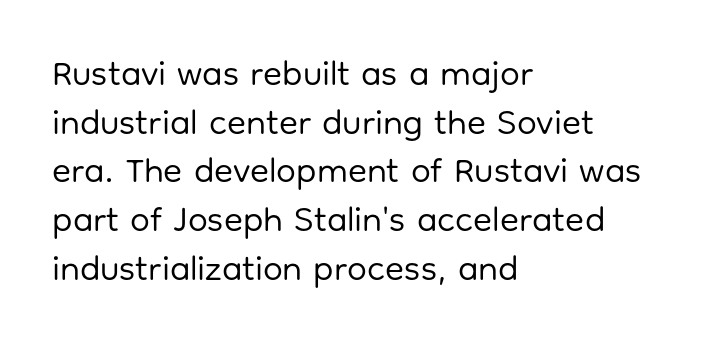
{"serif": "no", "italic": "no", "bold": "no", "weight": "regular", "width": "normal", "stroke_contrast": "low", "x_height": "medium", "monospaced": "no", "underline": "no", "align": "left", "line_spacing": "normal", "line_spacing_ratio": 1.39, "letter_spacing": "normal", "letter_spacing_em": 0.0, "glyph_px": 35}
